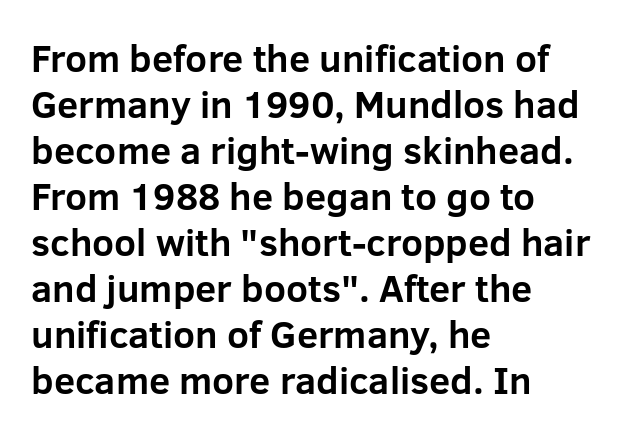
Q: Is the text bold? A: Yes.
Q: Is the text italic (slanted)? A: No, it is upright.
Q: Is the typeface a serif or a sans-serif typeface? A: Sans-serif.
Q: Is the text underlined? A: No.
Q: How is the paragraph aligned? A: Left-aligned.
Q: Is the spacing between letters normal or unusually wide? A: Normal.
Q: Width (condensed, normal, or wide)? A: Normal.
Q: Stroke contrast? A: Low.
Q: x-height? A: Medium.
Q: Monospaced? A: No.
